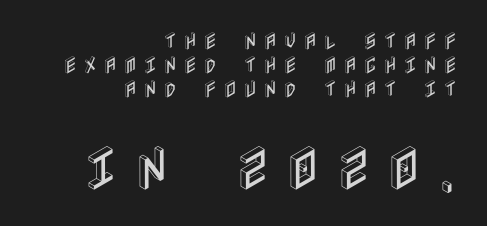
The strip under each line holds only bare page. The emphasis by scale lands on block number two, below. The specimen reads as upright at a glance. If you drew a ruler down the right edge, every line would touch it. Notice how descenders clear the ascenders below comfortably — that's standard leading.
